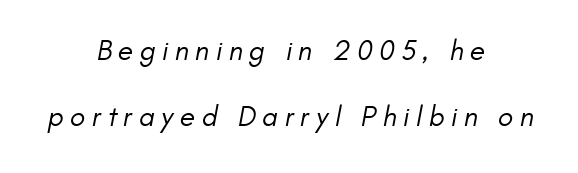
Q: Is the text bold? A: No.
Q: Is the typeface a serif or a sans-serif typeface? A: Sans-serif.
Q: Is the text underlined? A: No.
Q: How is the paragraph aligned? A: Centered.
Q: Is the spacing between letters normal or unusually wide? A: Unusually wide.
Q: Is the spacing between lines tight, normal or loose? A: Loose.
Q: Width (condensed, normal, or wide)? A: Normal.
Q: Stroke contrast? A: Low.
Q: x-height? A: Small.
Q: Monospaced? A: No.
